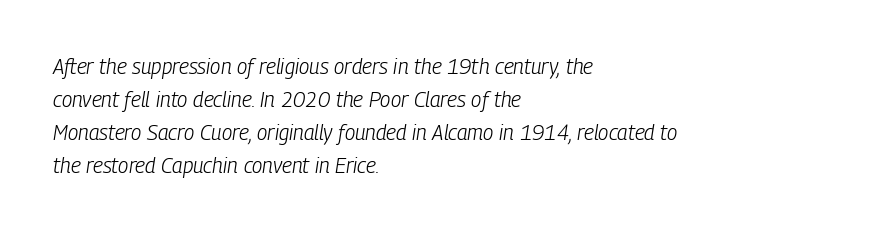
Q: Is the text bold? A: No.
Q: Is the text italic (slanted)? A: Yes, it leans right by about 9 degrees.
Q: Is the text underlined? A: No.
Q: How is the paragraph aligned? A: Left-aligned.
Q: Is the spacing between letters normal or unusually wide? A: Normal.
Q: Is the spacing between lines tight, normal or loose? A: Normal.
